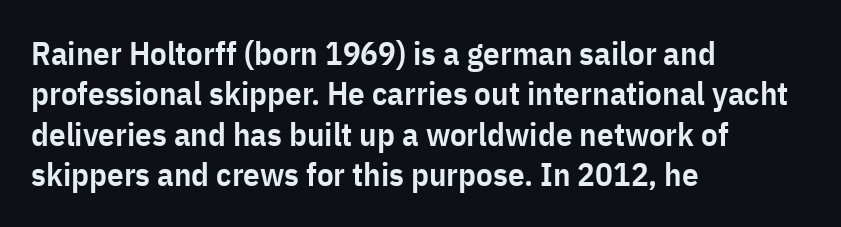
The face used here is rendered with its standard letterfit. Grotesque or geometric, the face here clearly has no serifs. Line beginnings align vertically; line endings do not. Characters remain perfectly vertical along every line. The passage shown is typed in a proportional face where columns would drift.
